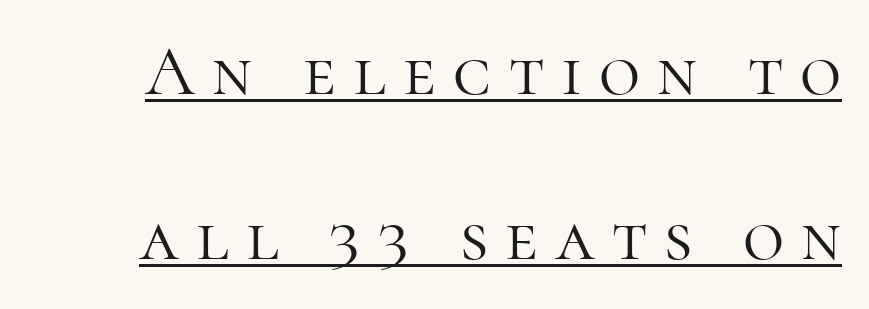
Q: Is the text bold? A: No.
Q: Is the text italic (slanted)? A: No, it is upright.
Q: Is the typeface a serif or a sans-serif typeface? A: Serif.
Q: Is the text underlined? A: Yes.
Q: Is the spacing between letters normal or unusually wide? A: Unusually wide.
Q: Is the spacing between lines tight, normal or loose? A: Loose.
Q: Width (condensed, normal, or wide)? A: Normal.
Q: Stroke contrast? A: High.
Q: x-height? A: Medium.
Q: Monospaced? A: No.
